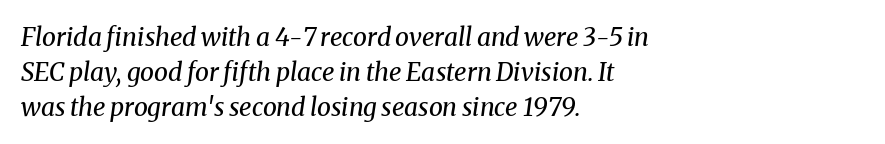
This rendering leaves character spacing at its baseline value. Stem width sits at or under what a default text font uses. Line spacing here is normal. An italicized treatment has been applied to the whole sample.
